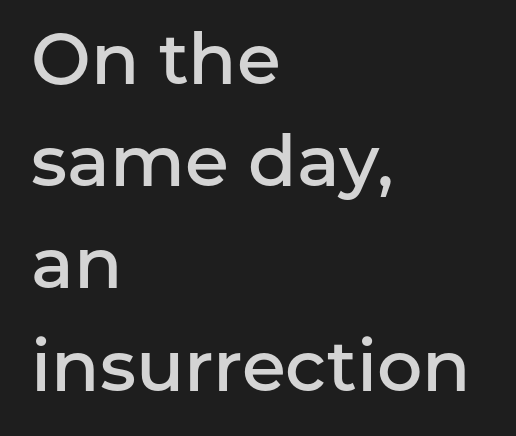
{"serif": "no", "italic": "no", "bold": "semi", "weight": "semibold", "width": "normal", "stroke_contrast": "low", "x_height": "medium", "monospaced": "no", "underline": "no", "align": "left", "line_spacing": "normal", "line_spacing_ratio": 1.44, "letter_spacing": "normal", "letter_spacing_em": 0.0, "glyph_px": 71}
